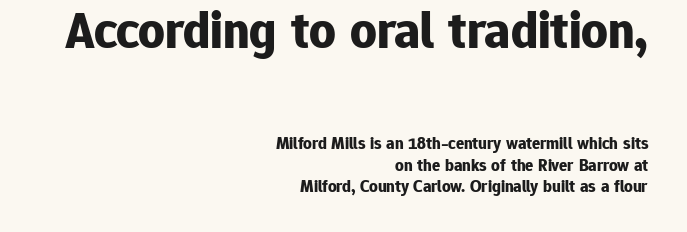
Whoever set this made the first block the dominant, larger element. Looks like regular typesetting: each glyph gets only the width it needs. Baseline-to-baseline distance is the conventional proportion of letter height. Is the letter spacing exaggerated? No — it looks like the ordinary default. Is the type bold? Yes — the strokes are clearly thick and heavy.
